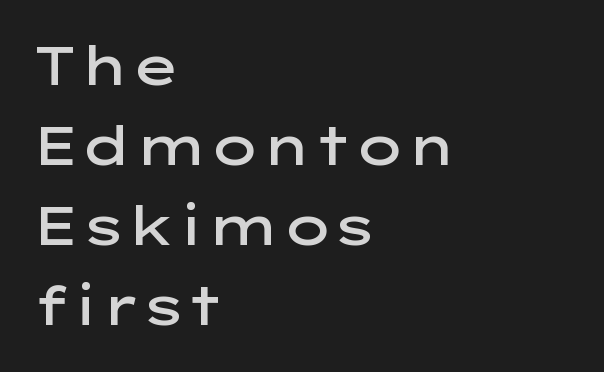
{"serif": "no", "italic": "no", "bold": "semi", "weight": "semibold", "width": "wide", "stroke_contrast": "low", "x_height": "medium", "monospaced": "no", "underline": "no", "align": "left", "line_spacing": "normal", "line_spacing_ratio": 1.51, "letter_spacing": "normal", "letter_spacing_em": 0.0, "glyph_px": 53}
